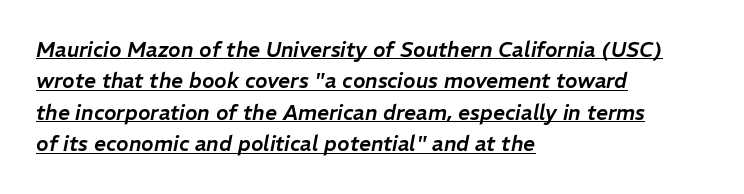
Is the type slanted? Yes — the strokes lean at a clear angle. These lines keep a tight, regular rhythm from letter to letter. The ragged edge is on the right, which tells us the setting is flush left. Looks like someone drew a line under every word here. Successive baselines arrive at the customary interval.
